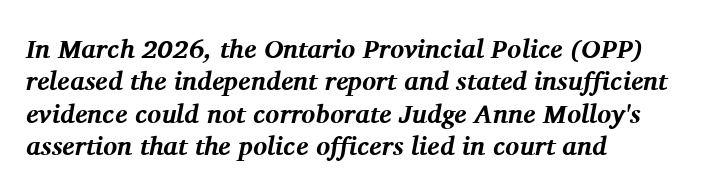
The image shows 26 px bold type, italic (leaning right); set left-aligned, normal line spacing (1.25x), normal letter spacing, not underlined.
